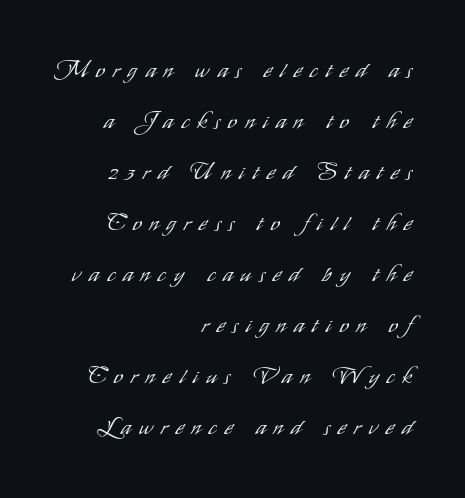
Q: Is the text bold? A: No.
Q: Is the text italic (slanted)? A: Yes.
Q: Is the text underlined? A: No.
Q: How is the paragraph aligned? A: Right-aligned.
Q: Is the spacing between letters normal or unusually wide? A: Unusually wide.
Q: Is the spacing between lines tight, normal or loose? A: Loose.
